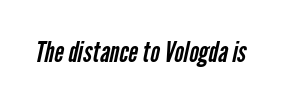
Q: Is the text bold? A: No.
Q: Is the typeface a serif or a sans-serif typeface? A: Sans-serif.
Q: Is the text underlined? A: No.
Q: Is the spacing between letters normal or unusually wide? A: Normal.
Q: Width (condensed, normal, or wide)? A: Condensed.
Q: Stroke contrast? A: Low.
Q: x-height? A: Medium.
Q: Monospaced? A: No.
